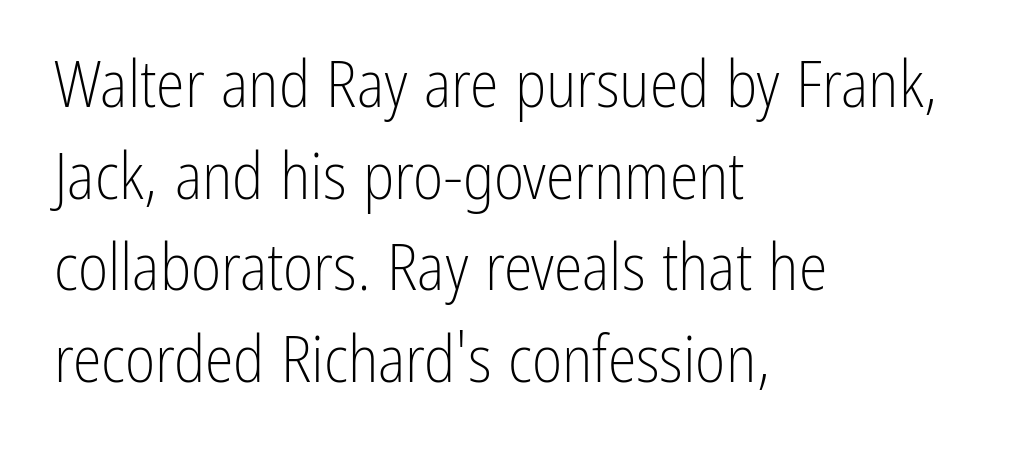
{"serif": "no", "italic": "no", "bold": "no", "weight": "light", "width": "condensed", "stroke_contrast": "low", "x_height": "medium", "monospaced": "no", "underline": "no", "align": "left", "line_spacing": "normal", "line_spacing_ratio": 1.41, "letter_spacing": "normal", "letter_spacing_em": 0.0, "glyph_px": 65}
